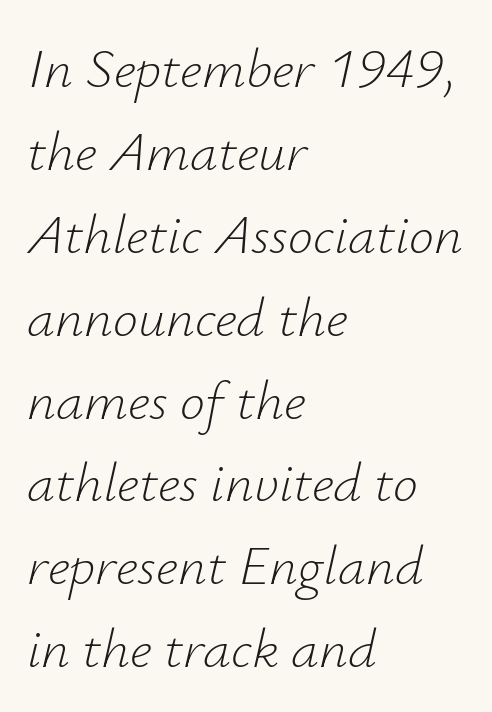
Q: Is the text bold? A: No.
Q: Is the text italic (slanted)? A: Yes, it leans right by about 12 degrees.
Q: Is the text underlined? A: No.
Q: How is the paragraph aligned? A: Left-aligned.
Q: Is the spacing between letters normal or unusually wide? A: Normal.
Q: Is the spacing between lines tight, normal or loose? A: Normal.
Q: Width (condensed, normal, or wide)? A: Normal.
Q: Stroke contrast? A: Low.
Q: x-height? A: Small.
Q: Monospaced? A: No.
